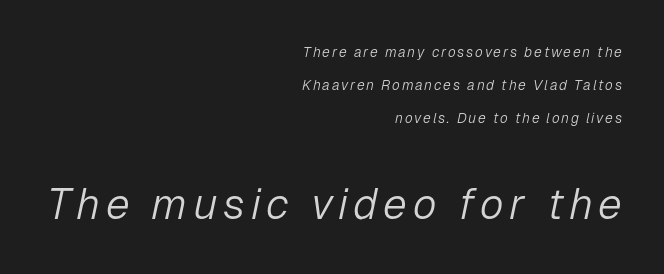
The following chunk of copy outweighs the initial chunk in type size. The typesetter chose a ragged-left arrangement here. Honestly, the rows look like they've been pulled way apart. Is the type slanted? Yes — the strokes lean at a clear angle. This sample has the flowing, uneven cadence of proportional lettering.
